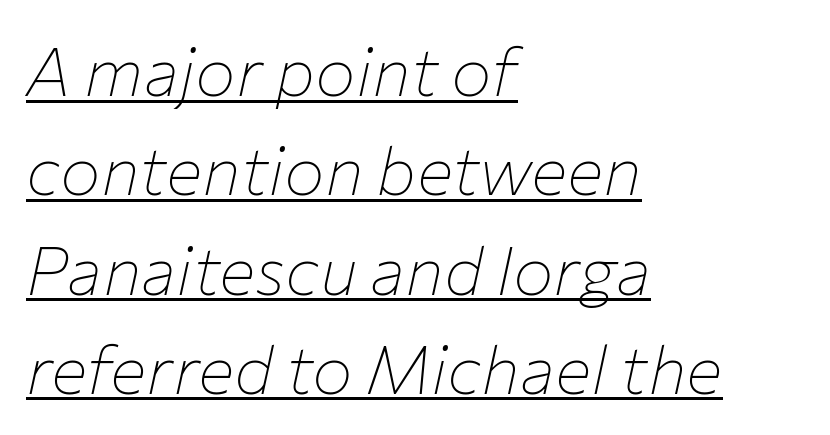
Q: Is the text bold? A: No.
Q: Is the text italic (slanted)? A: Yes, it leans right by about 12 degrees.
Q: Is the text underlined? A: Yes.
Q: How is the paragraph aligned? A: Left-aligned.
Q: Is the spacing between letters normal or unusually wide? A: Normal.
Q: Is the spacing between lines tight, normal or loose? A: Normal.
Q: Width (condensed, normal, or wide)? A: Normal.
Q: Stroke contrast? A: Low.
Q: x-height? A: Medium.
Q: Monospaced? A: No.
